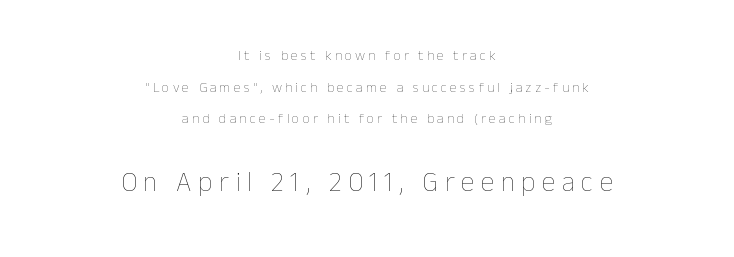
Q: Is the text bold? A: No.
Q: Is the text italic (slanted)? A: No, it is upright.
Q: Is the text underlined? A: No.
Q: How is the paragraph aligned? A: Centered.
Q: Is the spacing between letters normal or unusually wide? A: Unusually wide.
Q: Is the spacing between lines tight, normal or loose? A: Loose.
Q: Which block of text is set in a larger size, the first (top) or the second (bottom)? A: The second (bottom) one.
Q: Width (condensed, normal, or wide)? A: Normal.
Q: Stroke contrast? A: Low.
Q: x-height? A: Medium.
Q: Monospaced? A: No.
